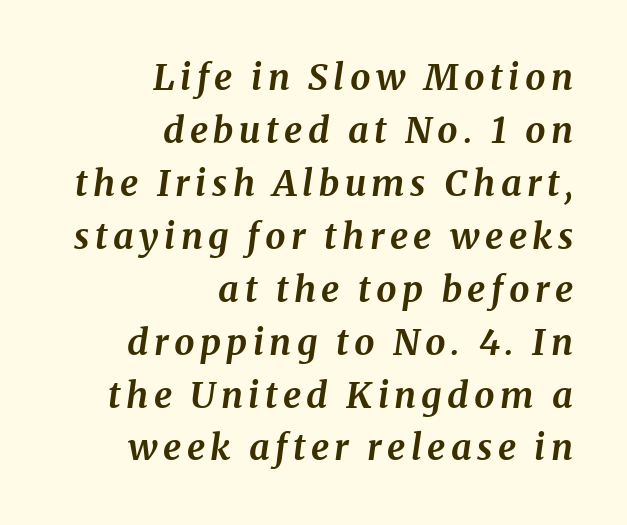
The image shows 36 px bold serif type, italic (leaning right); set right-aligned, normal line spacing (1.47x), not underlined; medium stroke contrast and a medium x-height.
